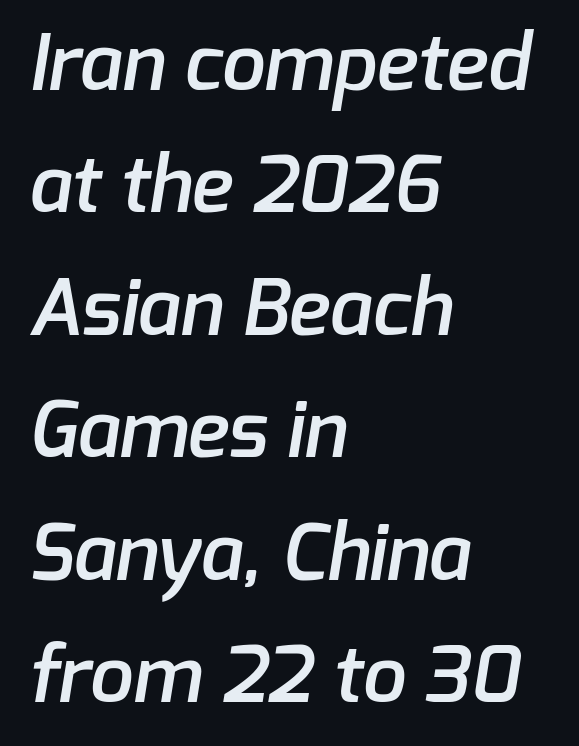
{"serif": "no", "bold": "semi", "weight": "semibold", "width": "normal", "stroke_contrast": "low", "x_height": "medium", "monospaced": "no", "underline": "no", "align": "left", "line_spacing": "normal", "line_spacing_ratio": 1.57, "letter_spacing": "normal", "letter_spacing_em": 0.0, "glyph_px": 78}
